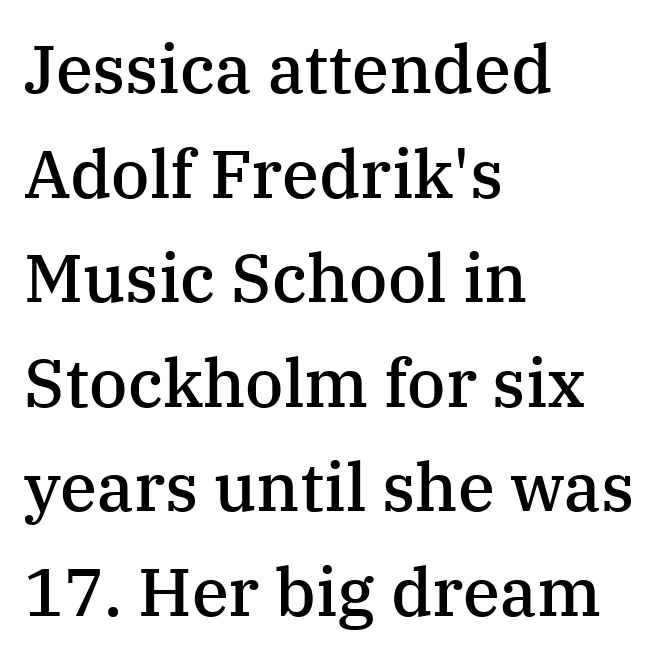
The image shows 67 px semibold serif type, upright; set left-aligned, normal line spacing (1.56x), normal letter spacing, not underlined; medium stroke contrast and a medium x-height.
